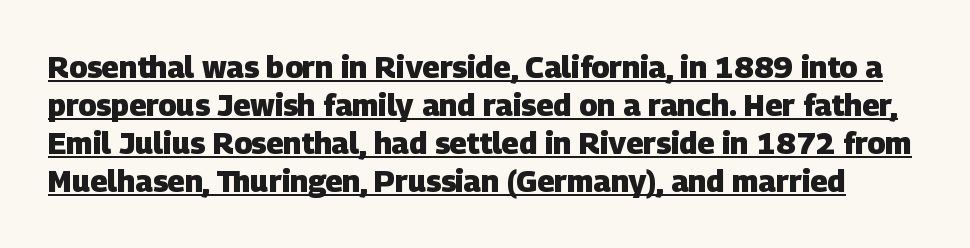
The image shows 30 px heavy sans-serif type; set normal line spacing (1.27x), normal letter spacing, underlined; low stroke contrast and a large x-height.
